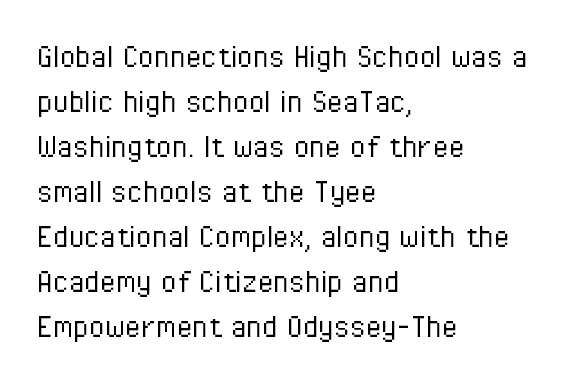
{"serif": "no", "italic": "no", "bold": "no", "weight": "light", "width": "condensed", "stroke_contrast": "low", "x_height": "medium", "monospaced": "no", "underline": "no", "align": "left", "line_spacing": "normal", "line_spacing_ratio": 1.25, "letter_spacing": "normal", "letter_spacing_em": 0.0, "glyph_px": 36}
